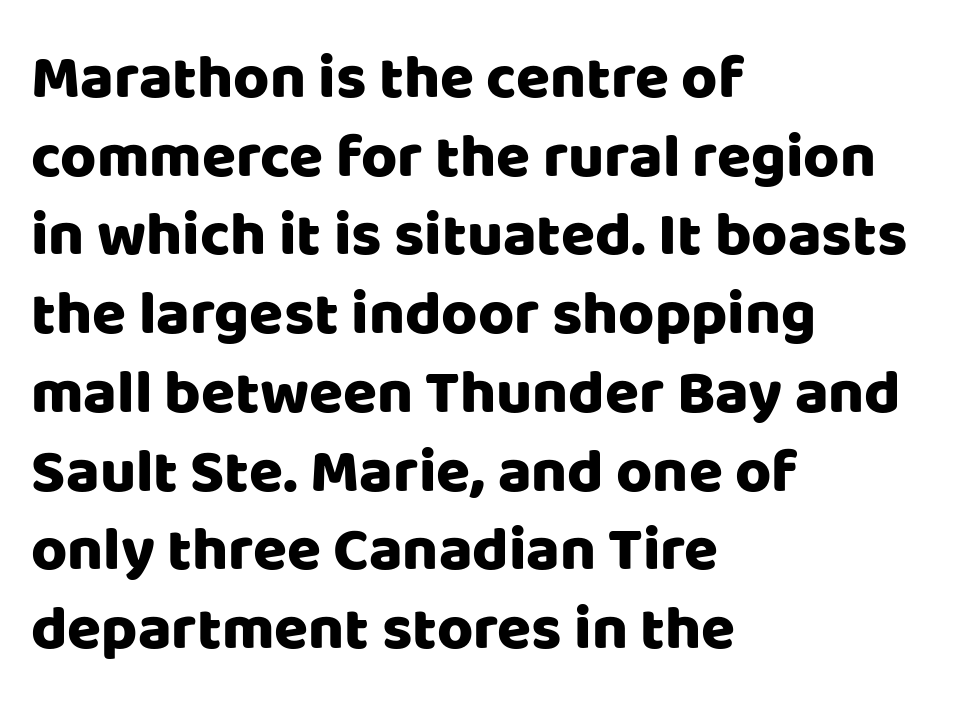
Q: Is the text italic (slanted)? A: No, it is upright.
Q: Is the typeface a serif or a sans-serif typeface? A: Sans-serif.
Q: Is the text underlined? A: No.
Q: How is the paragraph aligned? A: Left-aligned.
Q: Is the spacing between letters normal or unusually wide? A: Normal.
Q: Is the spacing between lines tight, normal or loose? A: Normal.
Q: Width (condensed, normal, or wide)? A: Normal.
Q: Stroke contrast? A: Low.
Q: x-height? A: Large.
Q: Monospaced? A: No.
